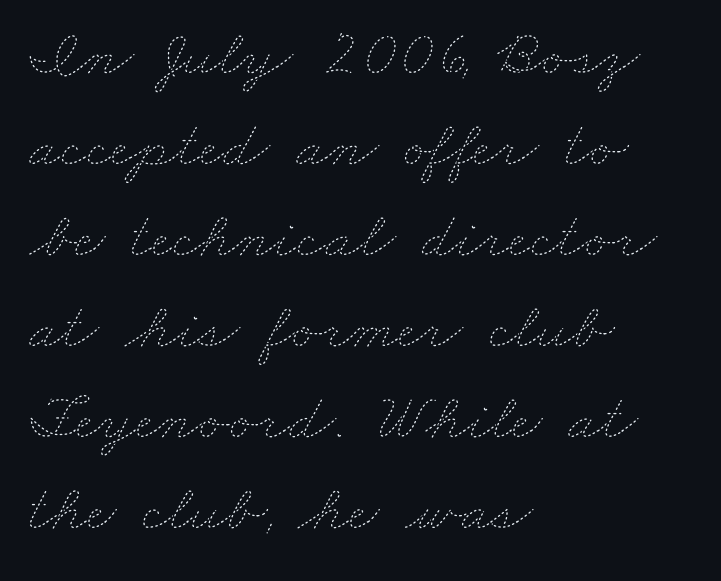
Just letters on the line, the space beneath them empty. Note the varied advance widths — an 'i' is clearly narrower than an 'm'. Heaviness? Minimal to ordinary, like unemphasized prose. The lines sit at an ordinary, default distance from one another.
